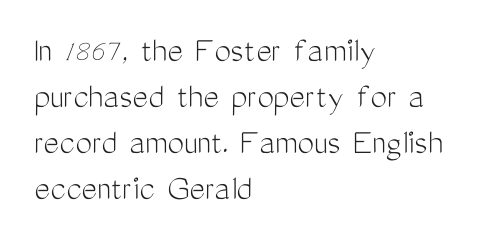
Q: Is the text bold? A: No.
Q: Is the text italic (slanted)? A: No, it is upright.
Q: Is the typeface a serif or a sans-serif typeface? A: Sans-serif.
Q: Is the text underlined? A: No.
Q: How is the paragraph aligned? A: Left-aligned.
Q: Is the spacing between letters normal or unusually wide? A: Normal.
Q: Width (condensed, normal, or wide)? A: Condensed.
Q: Stroke contrast? A: Medium.
Q: x-height? A: Medium.
Q: Monospaced? A: No.
